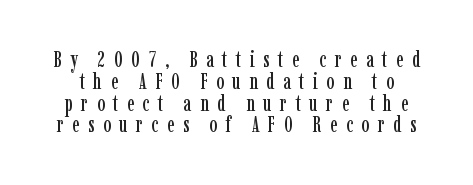
Q: Is the text italic (slanted)? A: No, it is upright.
Q: Is the text underlined? A: No.
Q: Is the spacing between letters normal or unusually wide? A: Unusually wide.
Q: Is the spacing between lines tight, normal or loose? A: Tight.
